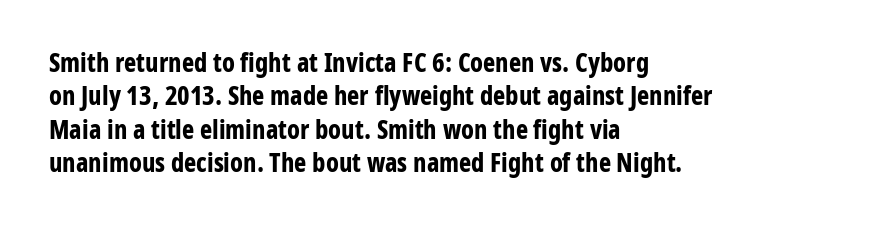
The image shows 26 px bold type, upright; set left-aligned, normal line spacing (1.28x), normal letter spacing, not underlined.
